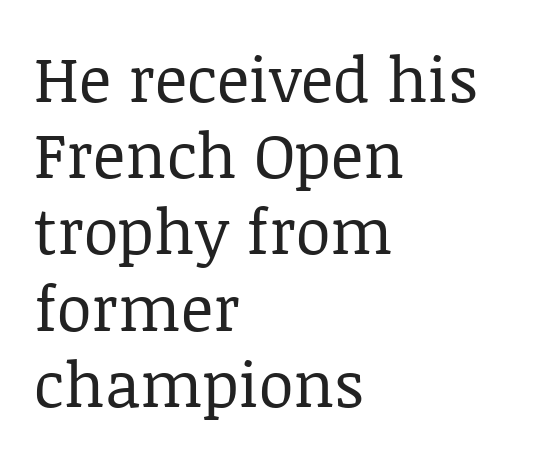
{"serif": "yes", "italic": "no", "bold": "no", "weight": "regular", "width": "normal", "stroke_contrast": "low", "x_height": "large", "monospaced": "no", "underline": "no", "align": "left", "line_spacing_ratio": 1.21, "letter_spacing": "normal", "letter_spacing_em": 0.0, "glyph_px": 63}
